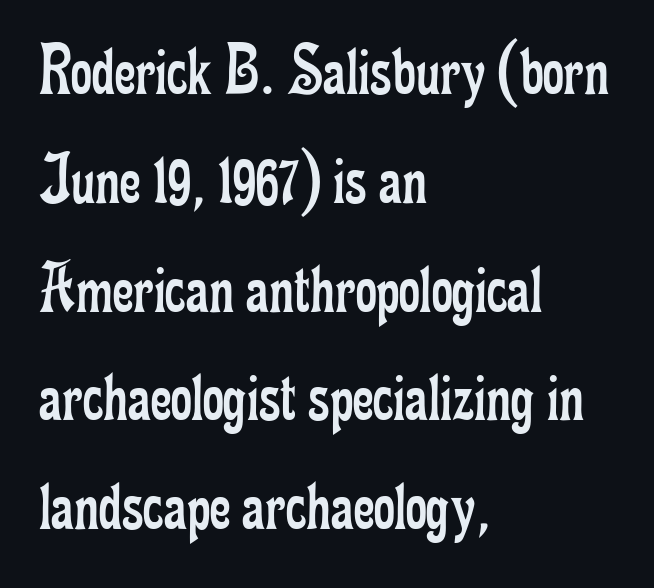
The image shows 73 px regular-weight, condensed serif type, upright; set left-aligned, normal line spacing (1.49x), normal letter spacing, not underlined; low stroke contrast and a small x-height.
